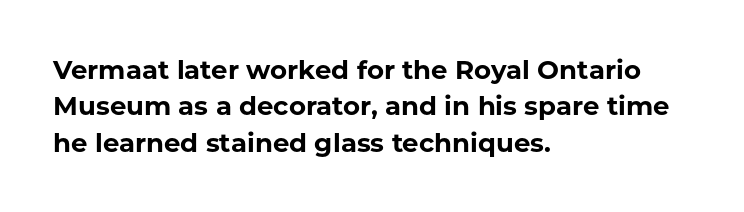
The image shows 26 px bold type, upright; set left-aligned, normal line spacing (1.4x), normal letter spacing, not underlined.
